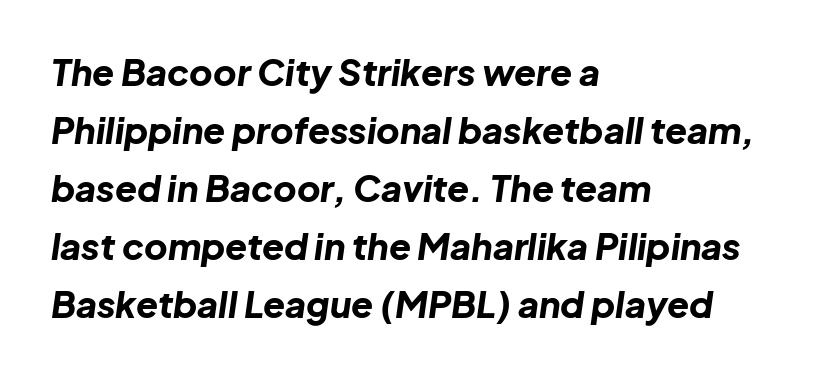
The image shows 36 px bold type, italic (leaning right); set left-aligned, normal line spacing (1.61x), normal letter spacing, not underlined; low stroke contrast and a medium x-height.
